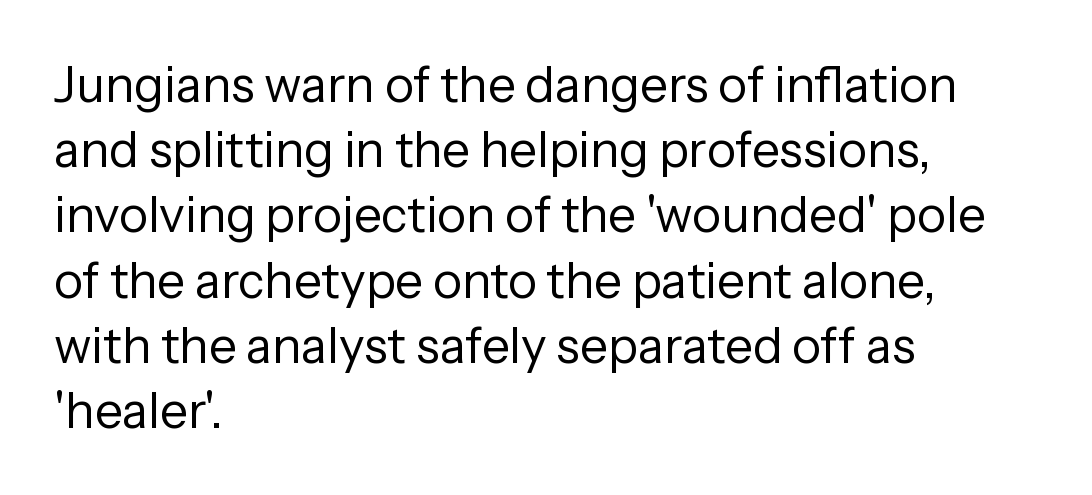
Each letter keeps its own natural width here, so spacing adapts to shape. The rendering anchors every line to the left-hand side. How are the letters spaced? Ordinarily, with no added tracking. Compared with a typical body face, this is equally light or lighter still. Any mark beneath the type? The region is blank. Baseline-to-baseline distance is the conventional proportion of letter height.
